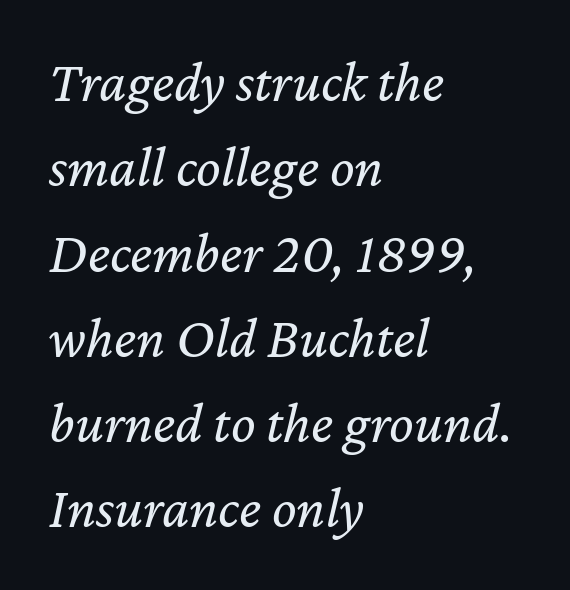
The image shows 58 px regular-weight type, italic (leaning right); set left-aligned, normal line spacing (1.47x), normal letter spacing, not underlined; low stroke contrast and a medium x-height.
